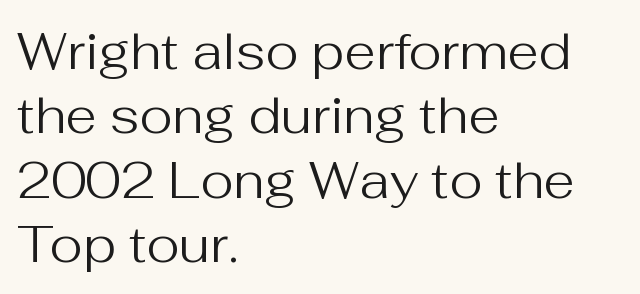
Q: Is the text bold? A: No.
Q: Is the text italic (slanted)? A: No, it is upright.
Q: Is the typeface a serif or a sans-serif typeface? A: Sans-serif.
Q: Is the text underlined? A: No.
Q: How is the paragraph aligned? A: Left-aligned.
Q: Is the spacing between letters normal or unusually wide? A: Normal.
Q: Is the spacing between lines tight, normal or loose? A: Normal.
Q: Width (condensed, normal, or wide)? A: Normal.
Q: Stroke contrast? A: Medium.
Q: x-height? A: Medium.
Q: Monospaced? A: No.
